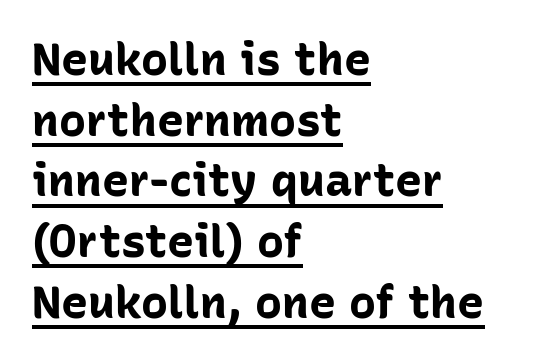
{"serif": "no", "italic": "no", "bold": "yes", "weight": "bold", "width": "normal", "stroke_contrast": "low", "x_height": "medium", "monospaced": "no", "underline": "yes", "align": "left", "line_spacing": "normal", "line_spacing_ratio": 1.35, "letter_spacing": "normal", "letter_spacing_em": 0.0, "glyph_px": 45}
